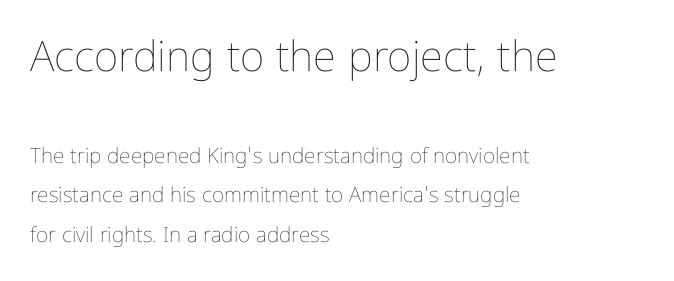
The font sits on the lighter half of the weight spectrum, regular included. Each row of text sits above clean, open space. Is the block centered? No — it sits flush against the left margin. Is this a fixed-width face? No — the glyphs have proportional, varying widths. Is the letter spacing exaggerated? No — it looks like the ordinary default.
